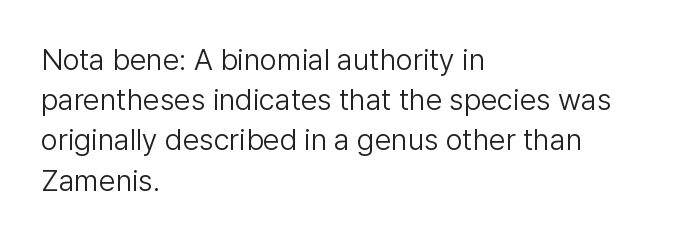
Q: Is the text bold? A: No.
Q: Is the text italic (slanted)? A: No, it is upright.
Q: Is the typeface a serif or a sans-serif typeface? A: Sans-serif.
Q: Is the text underlined? A: No.
Q: How is the paragraph aligned? A: Left-aligned.
Q: Is the spacing between letters normal or unusually wide? A: Normal.
Q: Is the spacing between lines tight, normal or loose? A: Normal.
Q: Width (condensed, normal, or wide)? A: Normal.
Q: Stroke contrast? A: Low.
Q: x-height? A: Medium.
Q: Monospaced? A: No.
